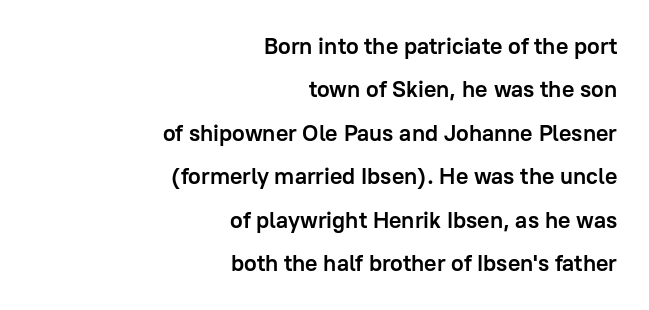
Nobody touched the tracking dial on this one. Anything drawn beneath the words? Only blank space. Ordinary non-slanted type is in use. The compositor pushed each line to the right boundary.
